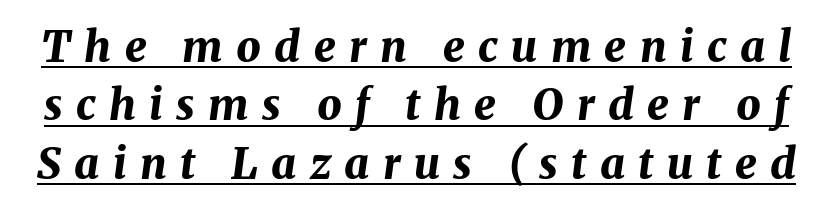
{"italic": "yes", "lean": "right", "slant_degrees": 8, "bold": "yes", "weight": "bold", "width": "normal", "stroke_contrast": "medium", "x_height": "medium", "monospaced": "no", "underline": "yes", "line_spacing": "normal", "line_spacing_ratio": 1.36, "letter_spacing": "wide", "letter_spacing_em": 0.31, "glyph_px": 43}
